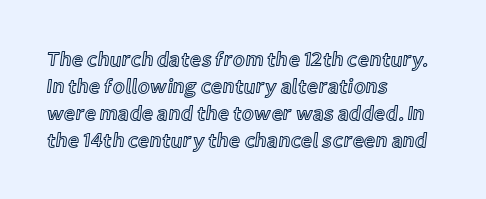
The image shows 20 px text type; set left-aligned, normal line spacing (1.35x), normal letter spacing, not underlined.
